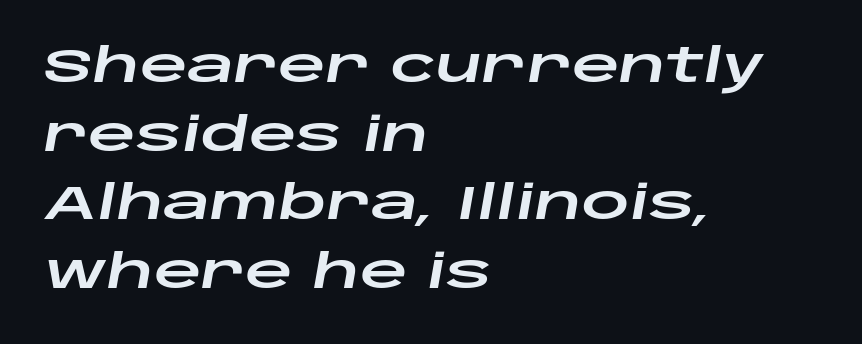
{"italic": "yes", "lean": "right", "slant_degrees": 10, "width": "wide", "stroke_contrast": "low", "x_height": "large", "monospaced": "no", "underline": "no", "align": "left", "line_spacing": "normal", "line_spacing_ratio": 1.46, "letter_spacing": "normal", "letter_spacing_em": 0.0, "glyph_px": 47}
